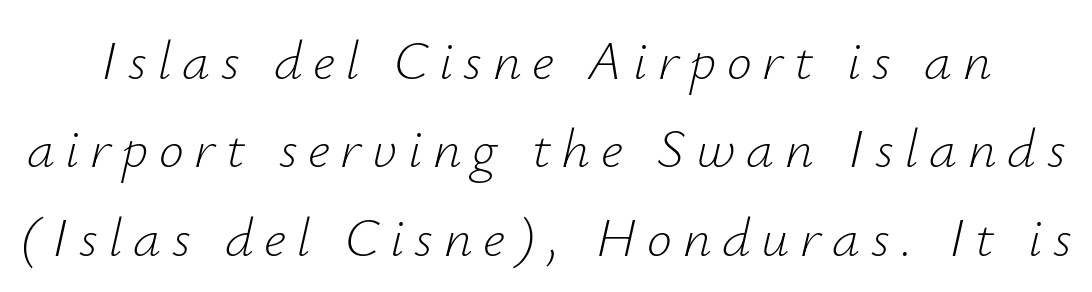
The image shows 56 px light type, italic (leaning right); set normal line spacing (1.58x), not underlined; low stroke contrast and a small x-height.
